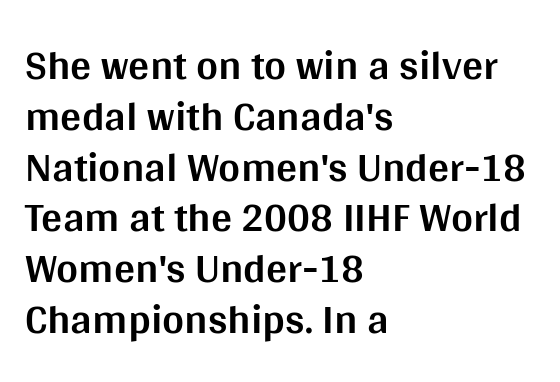
Q: Is the text bold? A: Yes.
Q: Is the text italic (slanted)? A: No, it is upright.
Q: Is the typeface a serif or a sans-serif typeface? A: Sans-serif.
Q: Is the text underlined? A: No.
Q: How is the paragraph aligned? A: Left-aligned.
Q: Is the spacing between letters normal or unusually wide? A: Normal.
Q: Width (condensed, normal, or wide)? A: Normal.
Q: Stroke contrast? A: Medium.
Q: x-height? A: Large.
Q: Monospaced? A: No.
